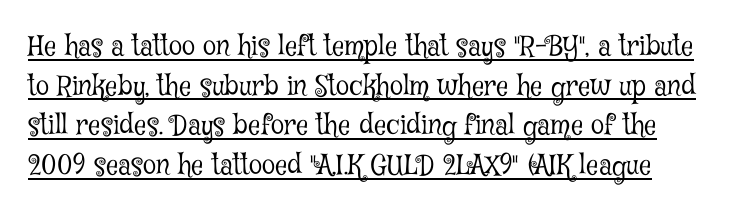
Compared with a typical body face, this is equally light or lighter still. In terms of posture, this sample is upright. Quick note: underline on. Inter-character spacing is left at the font's built-in metrics. Compared with typical paragraphs, the rows here are spaced about the same.
